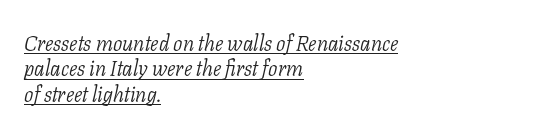
The image shows 21 px text type, italic (leaning right); set left-aligned, line spacing 1.21x, normal letter spacing, underlined.
